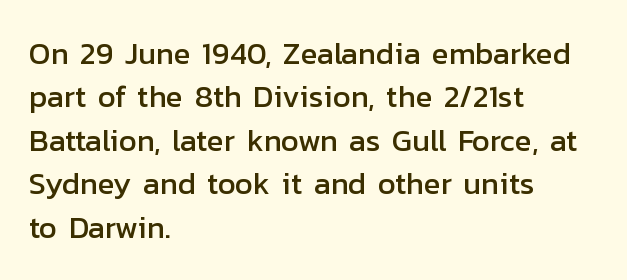
Q: Is the text italic (slanted)? A: No, it is upright.
Q: Is the typeface a serif or a sans-serif typeface? A: Sans-serif.
Q: Is the text underlined? A: No.
Q: How is the paragraph aligned? A: Left-aligned.
Q: Is the spacing between letters normal or unusually wide? A: Normal.
Q: Is the spacing between lines tight, normal or loose? A: Normal.
Q: Width (condensed, normal, or wide)? A: Normal.
Q: Stroke contrast? A: Low.
Q: x-height? A: Medium.
Q: Monospaced? A: No.
